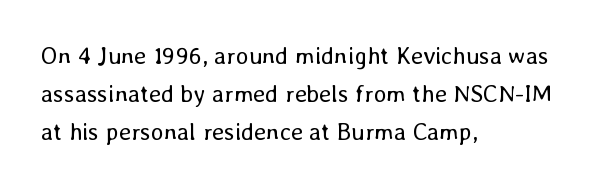
Is there much room between lines? A standard amount, neither cramped nor airy. A roman cut, with each character standing at attention. How are the letters spaced? Ordinarily, with no added tracking. This rendering features lettering with no underline. The paragraph shown leans on its left margin. The weight tops out at a normal text grade.
